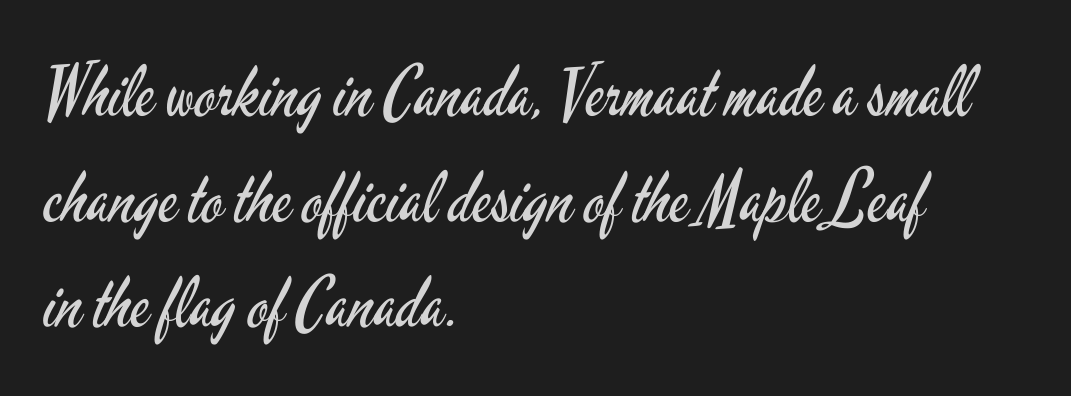
{"serif": "no", "bold": "no", "weight": "regular", "width": "condensed", "stroke_contrast": "low", "x_height": "small", "monospaced": "no", "underline": "no", "align": "left", "line_spacing": "normal", "line_spacing_ratio": 1.51, "letter_spacing": "normal", "letter_spacing_em": 0.0, "glyph_px": 70}
